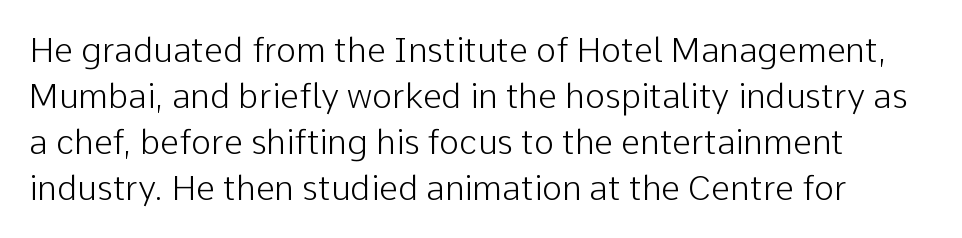
Do the letters lean? They stand straight. Is this a fixed-width face? No — the glyphs have proportional, varying widths. The font family rendered here belongs to the sans-serif group. How are the letters spaced? Ordinarily, with no added tracking.
